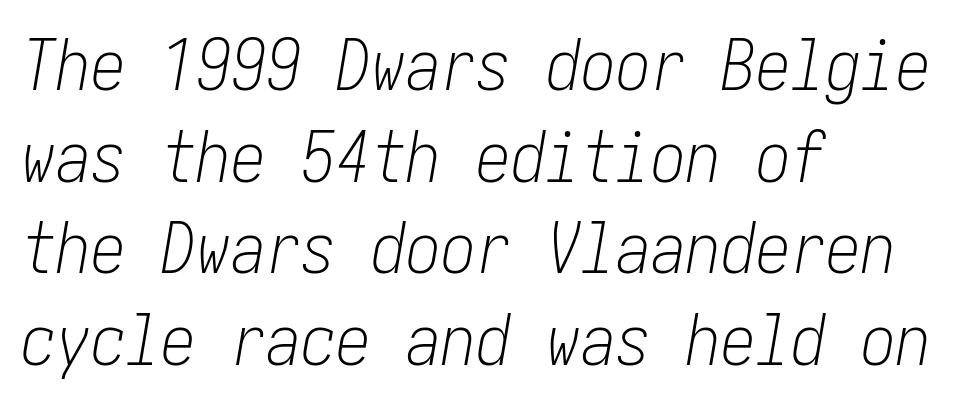
The image shows 70 px light, condensed type, italic (leaning right); set left-aligned, normal line spacing (1.31x), normal letter spacing, not underlined; low stroke contrast and a medium x-height.
